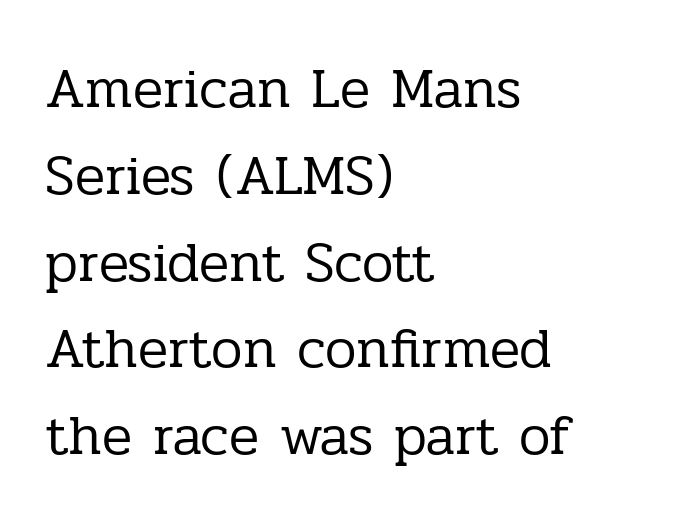
The image shows 56 px regular-weight serif type, upright; set left-aligned, normal line spacing (1.55x), normal letter spacing, not underlined; low stroke contrast and a medium x-height.
